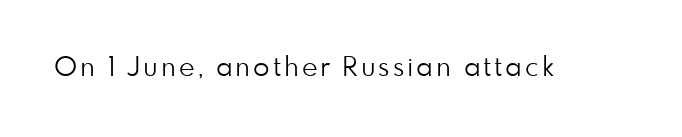
Q: Is the text bold? A: No.
Q: Is the text italic (slanted)? A: No, it is upright.
Q: Is the text underlined? A: No.
